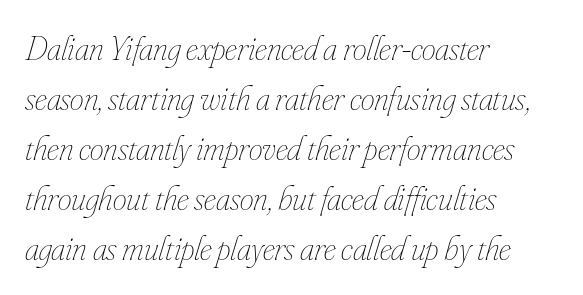
Interline gaps are of average width in this sample. These lines keep a tight, regular rhythm from letter to letter. Here the designer chose a conventional face with non-uniform glyph widths. These glyphs show unthickened strokes, regular width or finer. Short and long lines alike share a common starting point at left. Yep, that's italic — everything's leaning.
